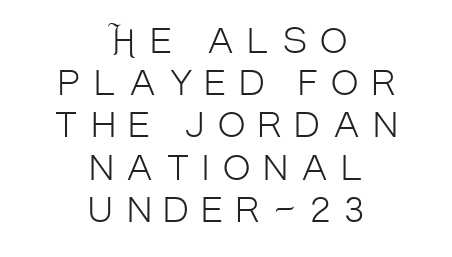
These lines are composed in type without serifs. The baseline area is clear. The lines in this sample share a center point and differ in where they start and stop. Weight class: somewhere from thin through regular. Quick note: interline space is typical.
